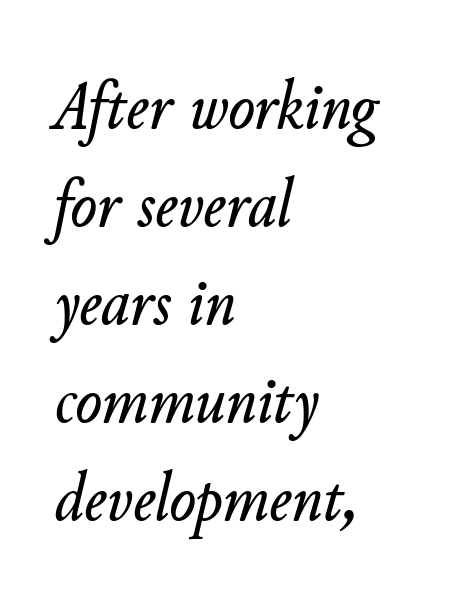
The image shows 70 px text type, italic (leaning right); set left-aligned, normal line spacing (1.4x), normal letter spacing, not underlined; low stroke contrast and a small x-height.
